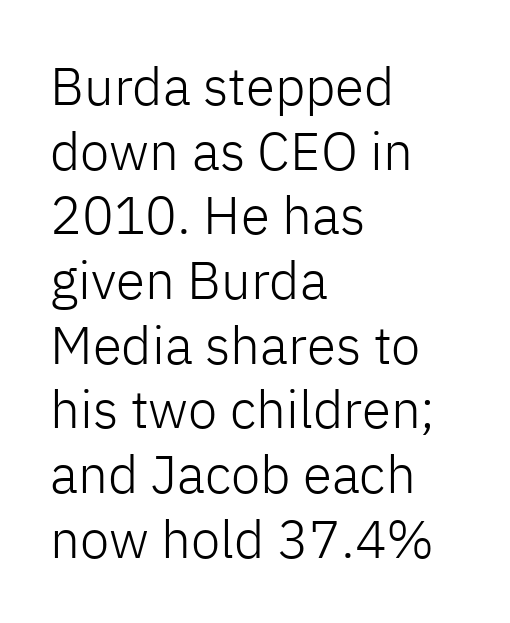
Q: Is the text bold? A: No.
Q: Is the text italic (slanted)? A: No, it is upright.
Q: Is the typeface a serif or a sans-serif typeface? A: Sans-serif.
Q: Is the text underlined? A: No.
Q: How is the paragraph aligned? A: Left-aligned.
Q: Is the spacing between letters normal or unusually wide? A: Normal.
Q: Width (condensed, normal, or wide)? A: Normal.
Q: Stroke contrast? A: Low.
Q: x-height? A: Medium.
Q: Monospaced? A: No.
